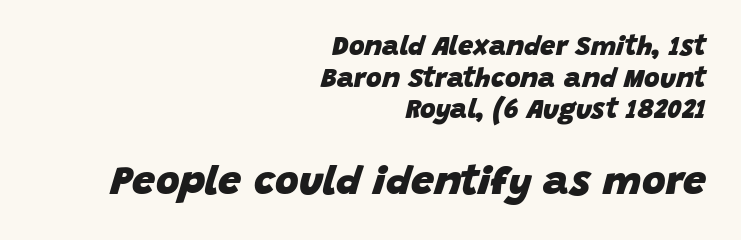
The image shows 41 px heavy type, italic (leaning right); set right-aligned, line spacing 1.17x, normal letter spacing, not underlined; the second (bottom) block is 1.52x larger; low stroke contrast and a large x-height.
